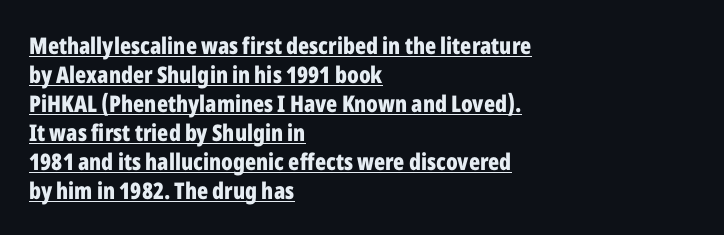
Q: Is the text bold? A: Yes.
Q: Is the text italic (slanted)? A: No, it is upright.
Q: Is the text underlined? A: Yes.
Q: How is the paragraph aligned? A: Left-aligned.
Q: Is the spacing between letters normal or unusually wide? A: Normal.
Q: Is the spacing between lines tight, normal or loose? A: Normal.
